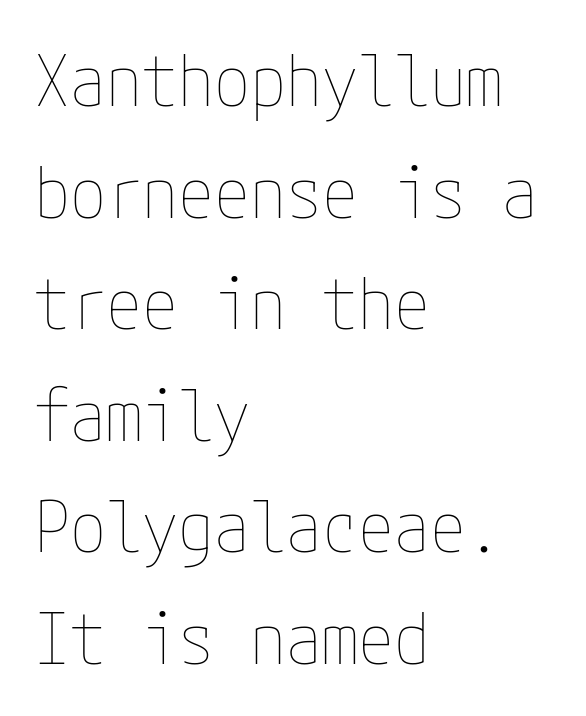
The image shows 72 px thin, condensed type, upright; set left-aligned, normal line spacing (1.55x), normal letter spacing, not underlined; low stroke contrast and a medium x-height.
